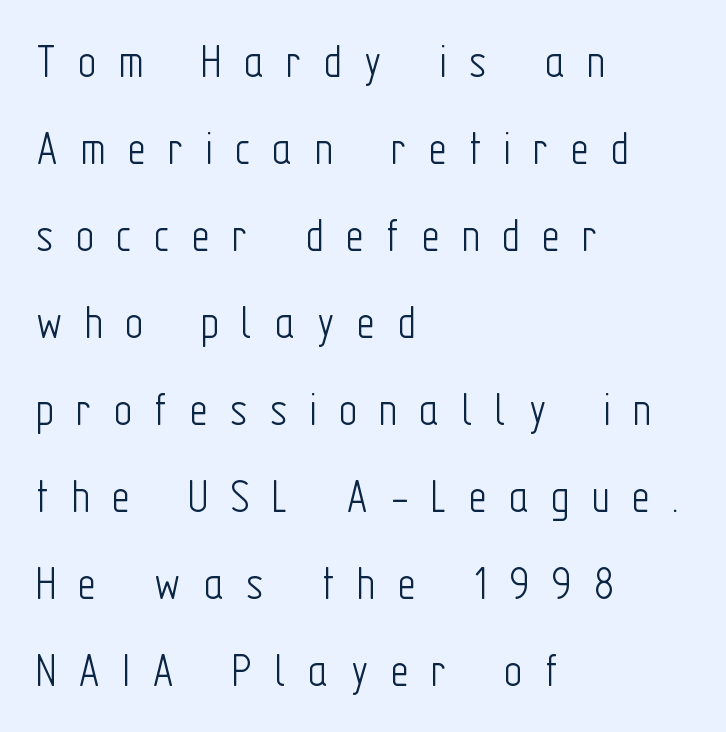
This sample uses an upright cut, with every glyph sitting square on the baseline. The strokes carry an ordinary text weight at most. The face used here is proportionally spaced, like ordinary book or web type. Letterform terminals end flat and unadorned throughout the passage.
